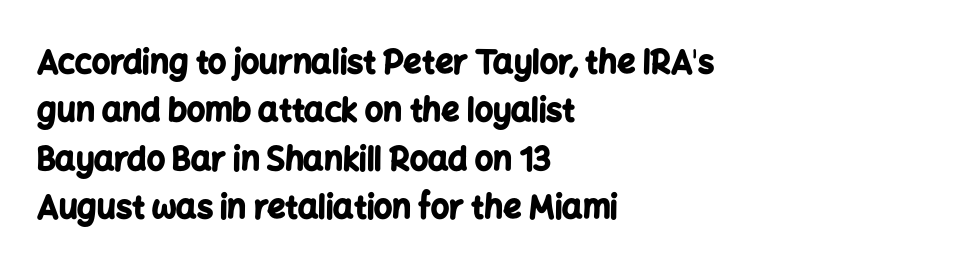
{"serif": "no", "italic": "no", "bold": "yes", "weight": "bold", "width": "normal", "stroke_contrast": "low", "x_height": "medium", "monospaced": "no", "underline": "no", "align": "left", "line_spacing": "normal", "line_spacing_ratio": 1.51, "letter_spacing": "normal", "letter_spacing_em": 0.0, "glyph_px": 32}
